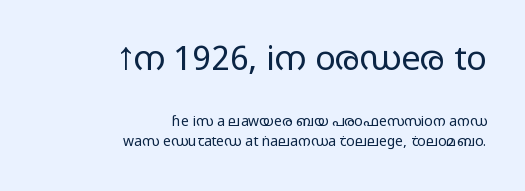
{"serif": "no", "italic": "no", "bold": "no", "weight": "light", "width": "wide", "stroke_contrast": "low", "x_height": "medium", "monospaced": "no", "underline": "no", "align": "right", "line_spacing": "normal", "line_spacing_ratio": 1.42, "letter_spacing": "normal", "letter_spacing_em": 0.0, "larger_block": "first", "size_ratio": 2.43, "glyph_px": 34}
